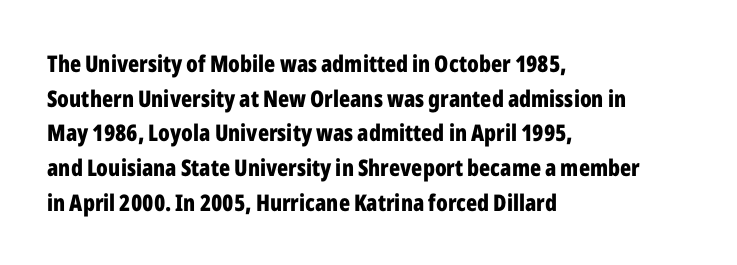
{"italic": "no", "bold": "yes", "underline": "no", "align": "left", "line_spacing": "normal", "line_spacing_ratio": 1.51, "letter_spacing": "normal", "letter_spacing_em": 0.0, "glyph_px": 23}
